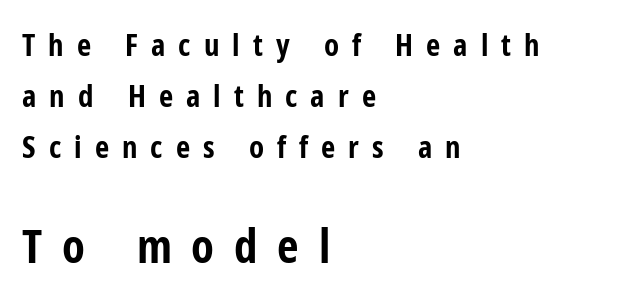
The more generous point size was reserved for the lower chunk. Plenty of ink on the page — the face is bold. Does extra space separate the letters? Yes, quite a lot of it. Line beginnings align vertically; line endings do not. Each new line begins a customary step beneath the previous one. This is roman type, the default non-slanted kind.
